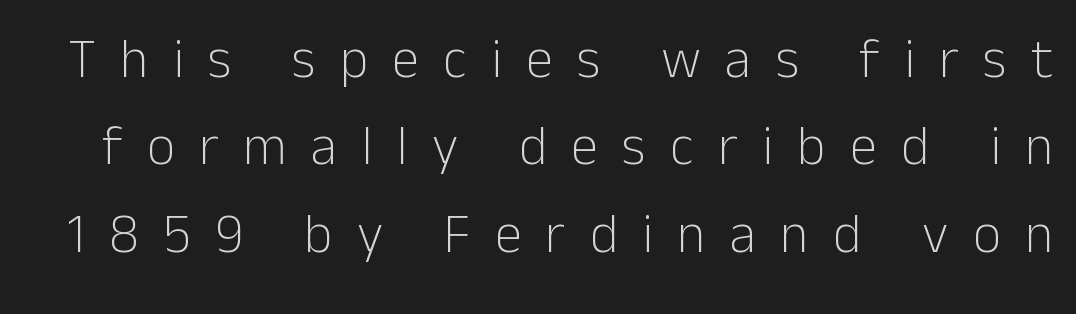
Q: Is the text bold? A: No.
Q: Is the text italic (slanted)? A: No, it is upright.
Q: Is the typeface a serif or a sans-serif typeface? A: Sans-serif.
Q: Is the text underlined? A: No.
Q: Is the spacing between letters normal or unusually wide? A: Unusually wide.
Q: Is the spacing between lines tight, normal or loose? A: Normal.
Q: Width (condensed, normal, or wide)? A: Normal.
Q: Stroke contrast? A: Low.
Q: x-height? A: Medium.
Q: Monospaced? A: No.
